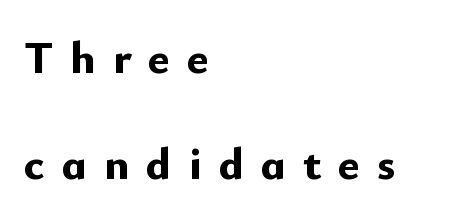
{"serif": "no", "italic": "no", "bold": "yes", "weight": "bold", "width": "normal", "stroke_contrast": "low", "x_height": "small", "monospaced": "no", "underline": "no", "align": "left", "line_spacing": "loose", "line_spacing_ratio": 2.3, "letter_spacing": "wide", "letter_spacing_em": 0.37, "glyph_px": 46}
